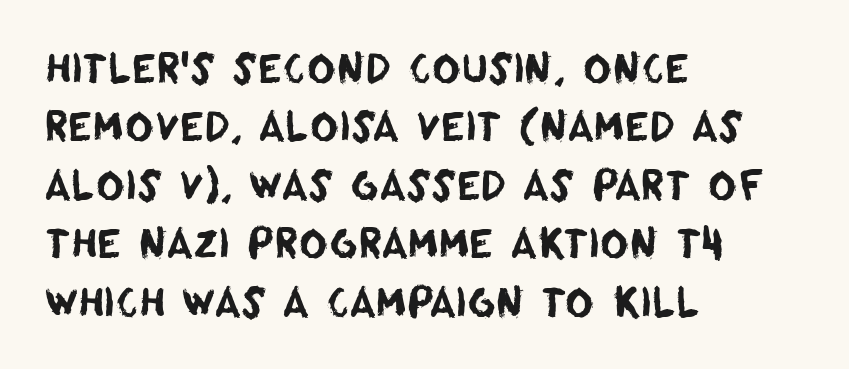
The image shows 39 px sans-serif type; set left-aligned, normal line spacing (1.5x), normal letter spacing, not underlined; low stroke contrast and a large x-height.
